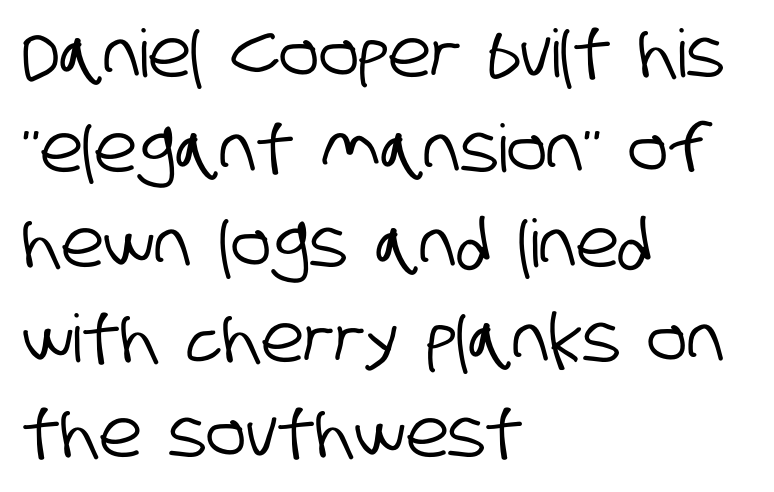
{"serif": "no", "width": "condensed", "stroke_contrast": "low", "x_height": "large", "monospaced": "no", "underline": "no", "align": "left", "line_spacing": "normal", "line_spacing_ratio": 1.44, "letter_spacing": "normal", "letter_spacing_em": 0.0, "glyph_px": 66}
